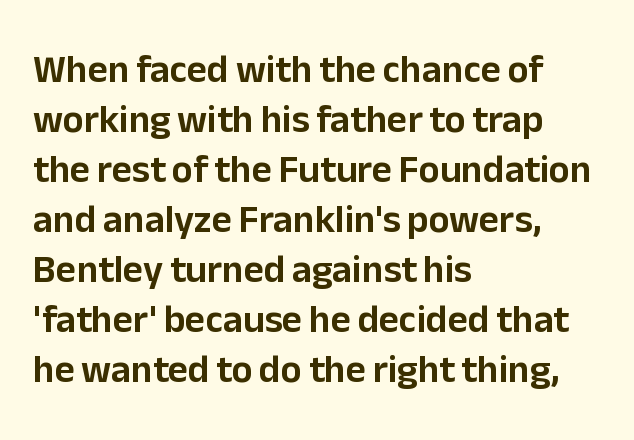
The image shows 39 px sans-serif type, upright; set left-aligned, normal line spacing (1.28x), normal letter spacing, not underlined; low stroke contrast and a medium x-height.
